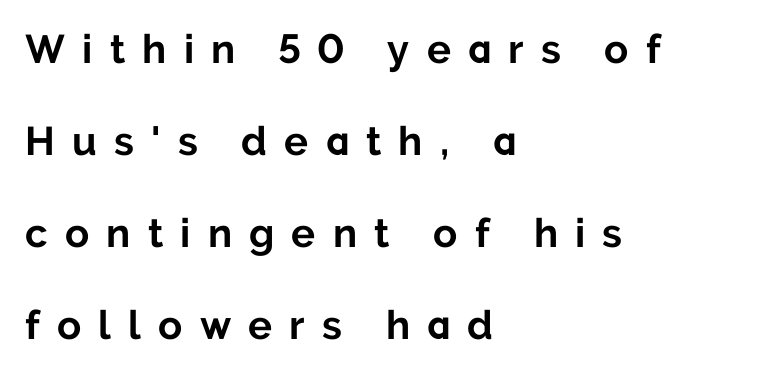
Display-style spreading of the glyphs; the letterfit is very open. Think of a printed novel: that variable character pitch is what you see here. Type style note: lacks serifs. Honestly, there is no underline to notice here at all.
